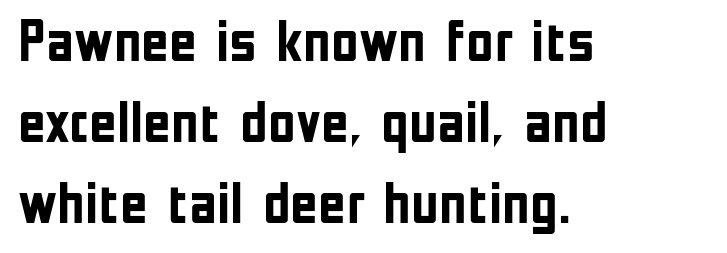
Quick note: underline off. How are the letters spaced? Ordinarily, with no added tracking. One-word summary of the alignment: left. If you drew a line through each stem, it would be perfectly vertical. Vertically, the passage feels balanced, rows spaced as you'd expect. A typesetter would call this proportional, since set widths differ per character.
